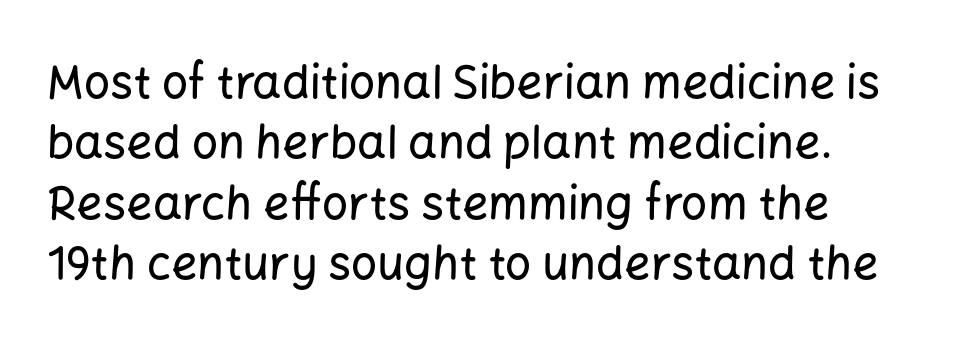
A bare baseline throughout the passage. Is there any slant? The stems are plumb. Regarding leading, the lines here are spaced in the standard way. Nobody touched the tracking dial on this one. This rendering employs a face without finishing strokes, i.e., a sans-serif.
